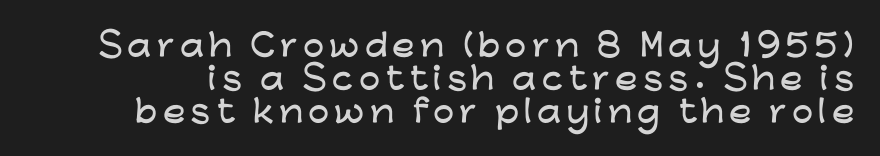
{"serif": "no", "italic": "no", "width": "wide", "stroke_contrast": "low", "x_height": "medium", "monospaced": "no", "underline": "no", "line_spacing": "tight", "line_spacing_ratio": 1.1, "glyph_px": 30}
